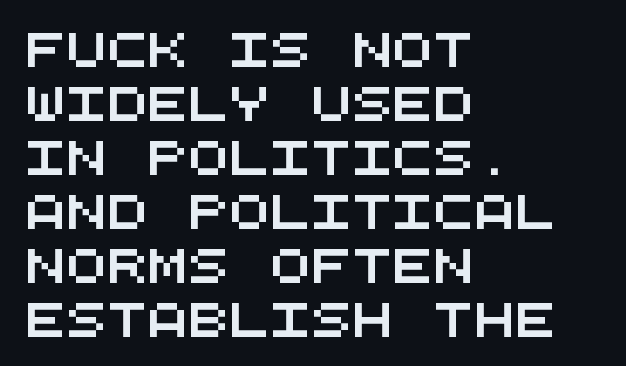
{"serif": "no", "width": "wide", "stroke_contrast": "medium", "x_height": "large", "monospaced": "yes", "underline": "no", "align": "left", "line_spacing": "normal", "line_spacing_ratio": 1.59, "letter_spacing": "normal", "letter_spacing_em": 0.0, "glyph_px": 34}
